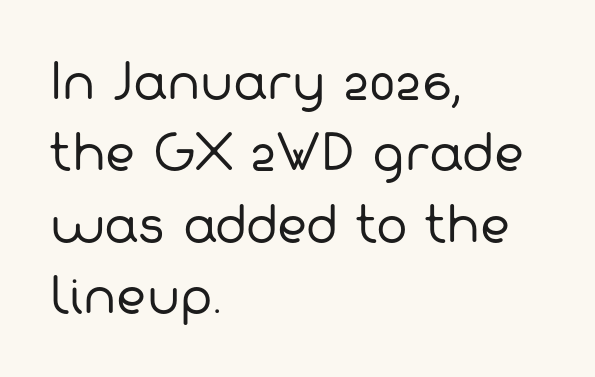
The image shows 47 px regular-weight sans-serif type; set left-aligned, normal line spacing (1.52x), normal letter spacing, not underlined; low stroke contrast and a medium x-height.
